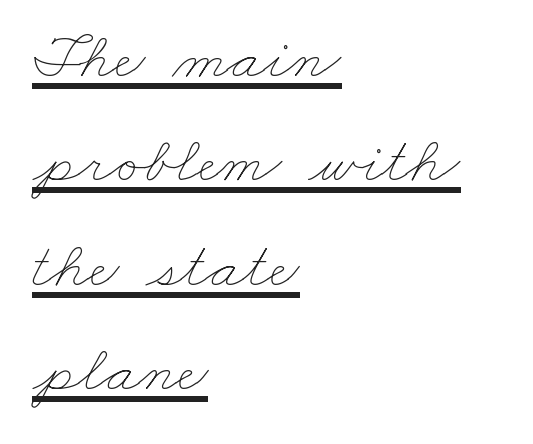
This sample has the flowing, uneven cadence of proportional lettering. Short note: letters normally spaced. Every word sits above its own underline. Compared with a centered layout, this one pins lines to the left instead.
